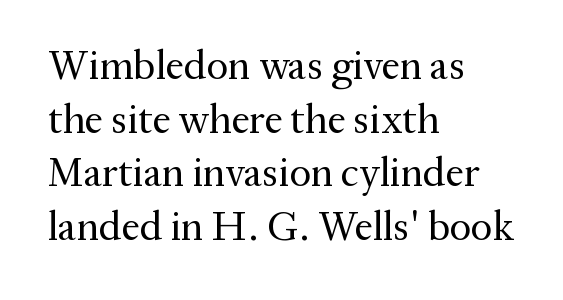
Q: Is the text bold? A: No.
Q: Is the text italic (slanted)? A: No, it is upright.
Q: Is the typeface a serif or a sans-serif typeface? A: Serif.
Q: Is the text underlined? A: No.
Q: How is the paragraph aligned? A: Left-aligned.
Q: Is the spacing between letters normal or unusually wide? A: Normal.
Q: Is the spacing between lines tight, normal or loose? A: Normal.
Q: Width (condensed, normal, or wide)? A: Normal.
Q: Stroke contrast? A: Medium.
Q: x-height? A: Medium.
Q: Monospaced? A: No.
